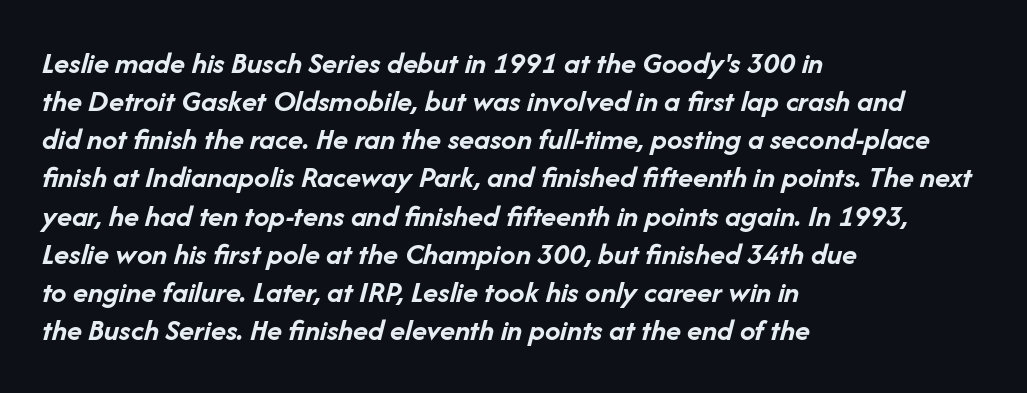
Q: Is the text bold? A: Yes.
Q: Is the text italic (slanted)? A: Yes, it leans right by about 14 degrees.
Q: Is the text underlined? A: No.
Q: How is the paragraph aligned? A: Left-aligned.
Q: Is the spacing between letters normal or unusually wide? A: Normal.
Q: Width (condensed, normal, or wide)? A: Normal.
Q: Stroke contrast? A: Low.
Q: x-height? A: Medium.
Q: Monospaced? A: No.
